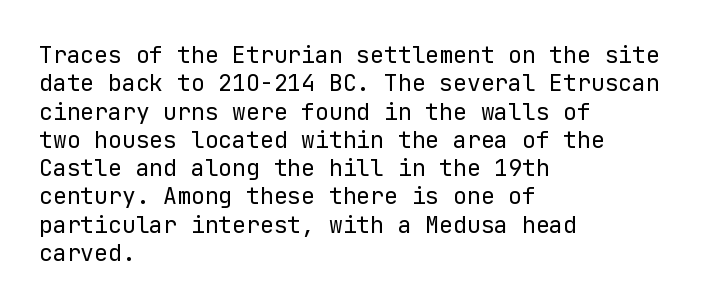
Q: Is the text bold? A: No.
Q: Is the text italic (slanted)? A: No, it is upright.
Q: Is the text underlined? A: No.
Q: How is the paragraph aligned? A: Left-aligned.
Q: Is the spacing between letters normal or unusually wide? A: Normal.
